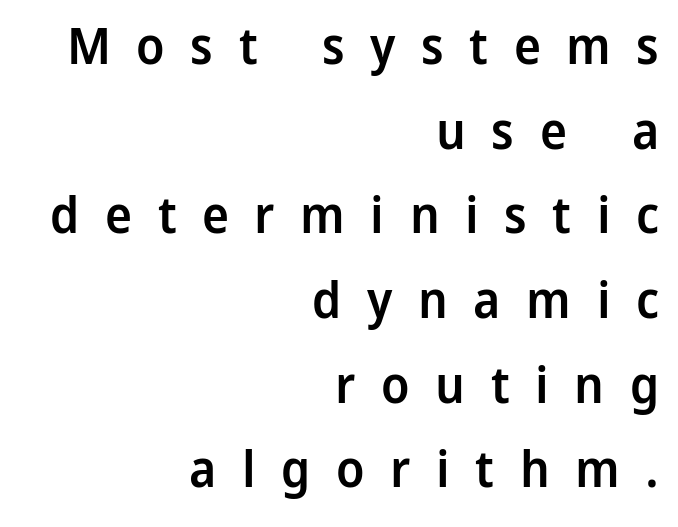
Q: Is the text bold? A: Semi-bold.
Q: Is the text italic (slanted)? A: No, it is upright.
Q: Is the typeface a serif or a sans-serif typeface? A: Sans-serif.
Q: Is the text underlined? A: No.
Q: How is the paragraph aligned? A: Right-aligned.
Q: Is the spacing between letters normal or unusually wide? A: Unusually wide.
Q: Is the spacing between lines tight, normal or loose? A: Normal.
Q: Width (condensed, normal, or wide)? A: Normal.
Q: Stroke contrast? A: Low.
Q: x-height? A: Medium.
Q: Monospaced? A: No.
